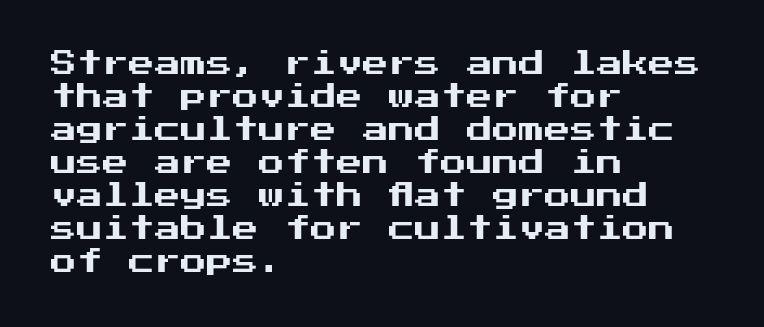
The foot of each line stays bare and open. Leading matches the norm, producing a regular column. The paragraph shown leans on its left margin. The gaps between neighbouring characters are ordinary and unremarkable. Italic? Not at all — the glyphs are vertical.
